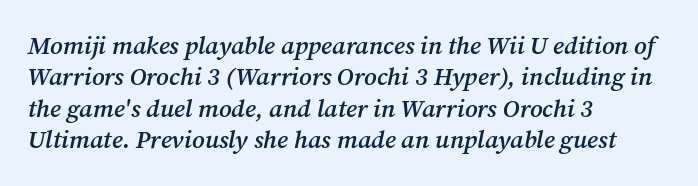
The image shows 25 px text type, italic (leaning right); set left-aligned, normal line spacing (1.26x), normal letter spacing, not underlined.
